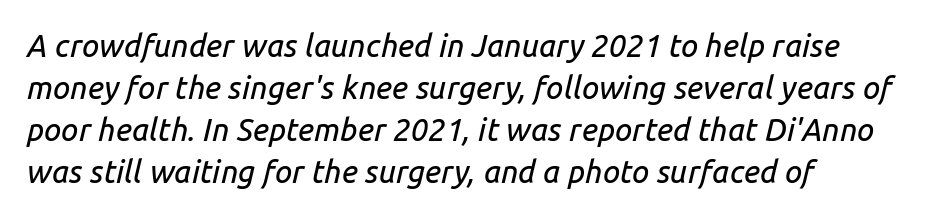
In CSS terms this would be text-align: left. Plain, unruled lines of type. The letters are slanted; this is an italic face. The letters sit at their default tracking, neither squeezed nor spread.
